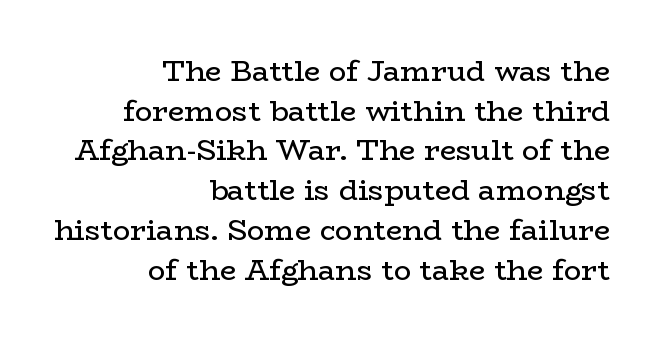
{"serif": "yes", "italic": "no", "bold": "no", "weight": "regular", "width": "wide", "stroke_contrast": "low", "x_height": "medium", "monospaced": "no", "underline": "no", "align": "right", "line_spacing": "normal", "line_spacing_ratio": 1.37, "letter_spacing": "normal", "letter_spacing_em": 0.0, "glyph_px": 29}
